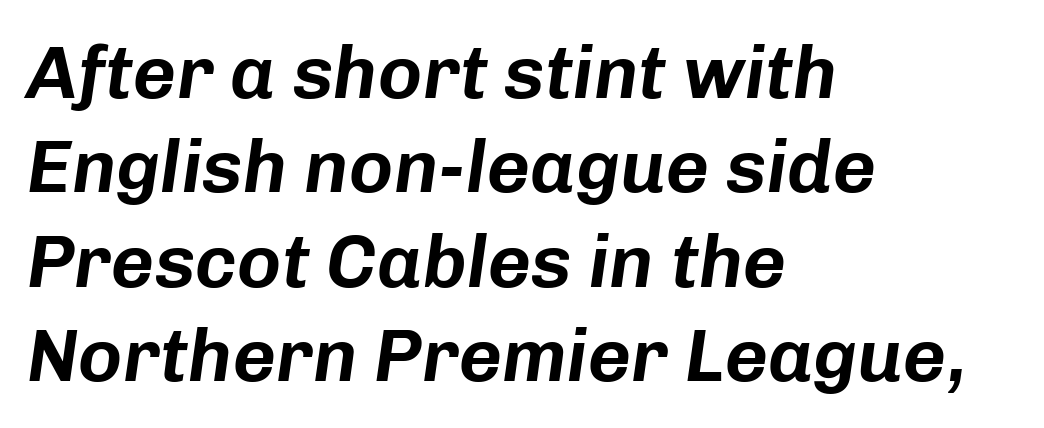
The setting favours the left margin, as ordinary paragraphs usually do. Compared with ordinary roman type, these characters are visibly tilted. Varying glyph widths throughout — classic text-font behaviour. The passage shown has conventional tracking throughout.
